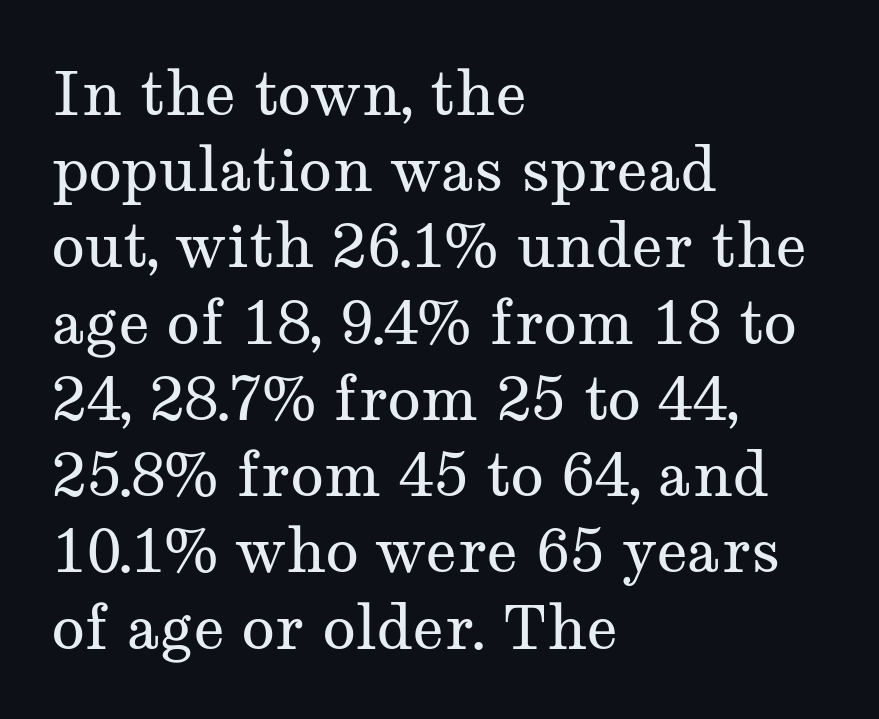
{"serif": "yes", "italic": "no", "bold": "no", "weight": "regular", "width": "wide", "stroke_contrast": "medium", "x_height": "medium", "monospaced": "no", "underline": "no", "align": "left", "line_spacing": "normal", "line_spacing_ratio": 1.25, "letter_spacing": "normal", "letter_spacing_em": 0.0, "glyph_px": 61}
